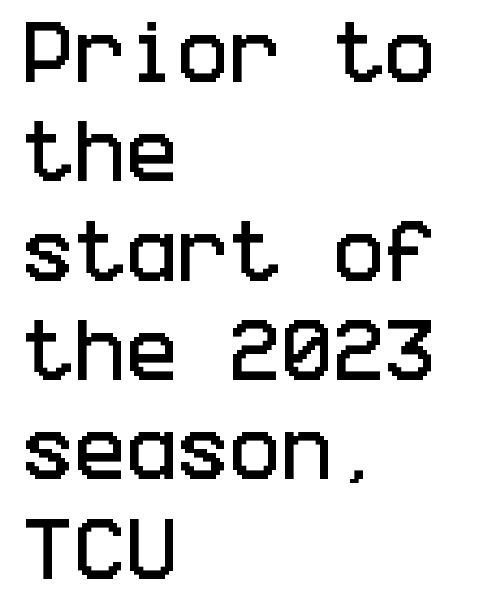
Descenders hang freely into open space. Does the leading feel generous? No, just average. The lettering holds an erect, upright posture throughout. The setting favours the left margin, as ordinary paragraphs usually do. There is no visible air inserted between adjacent glyphs.
